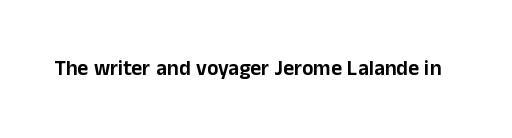
{"italic": "no", "underline": "no", "letter_spacing": "normal", "letter_spacing_em": 0.0, "glyph_px": 21}
